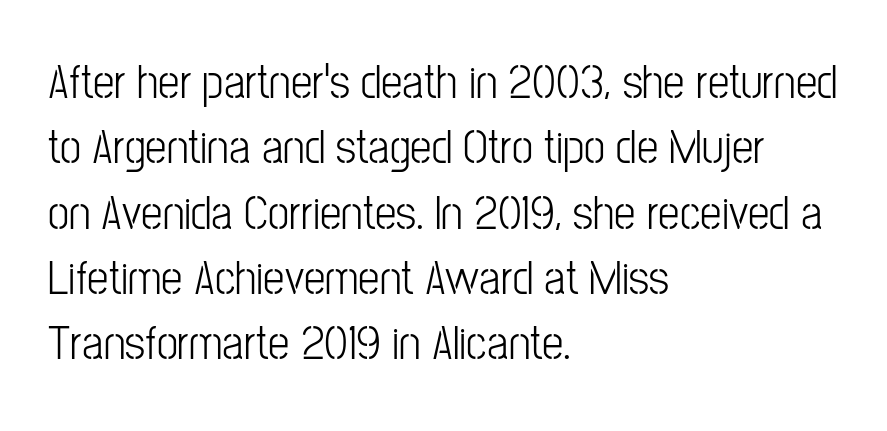
The face used here is a sans, in the tradition of grotesques and geometrics. The designer left line spacing at the default. These lines are set flush left with a ragged right edge. Default kerning and tracking; the words read as compact shapes.
